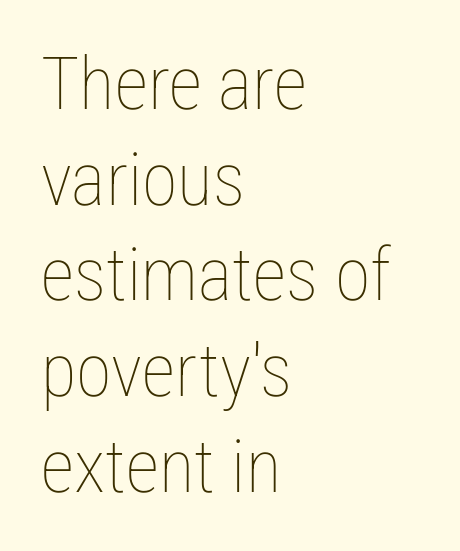
When letters stand straight like this, we call the style roman or upright. Is the stroke heavy? The answer is a plain regular-or-lighter. Descender tails drop into unmarked territory. Spacing verdict: proportional, widths tailored to each character. Line spacing here is normal. Each word holds together tightly as a unit, with standard inter-letter gaps.
